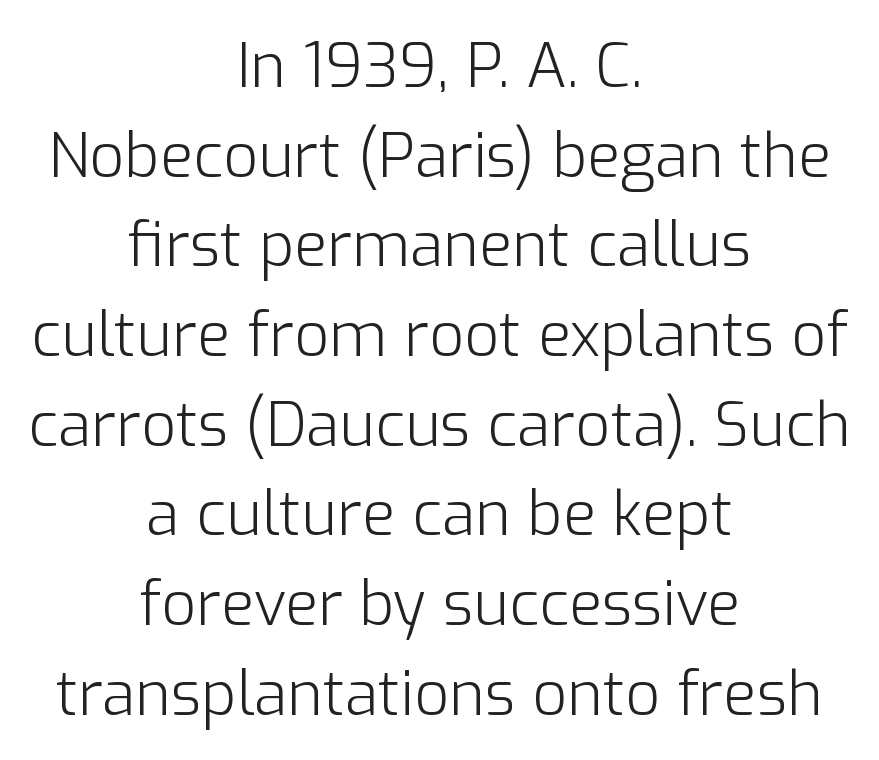
The image shows 61 px light sans-serif type, upright; set centered, normal line spacing (1.47x), normal letter spacing, not underlined; low stroke contrast and a medium x-height.
